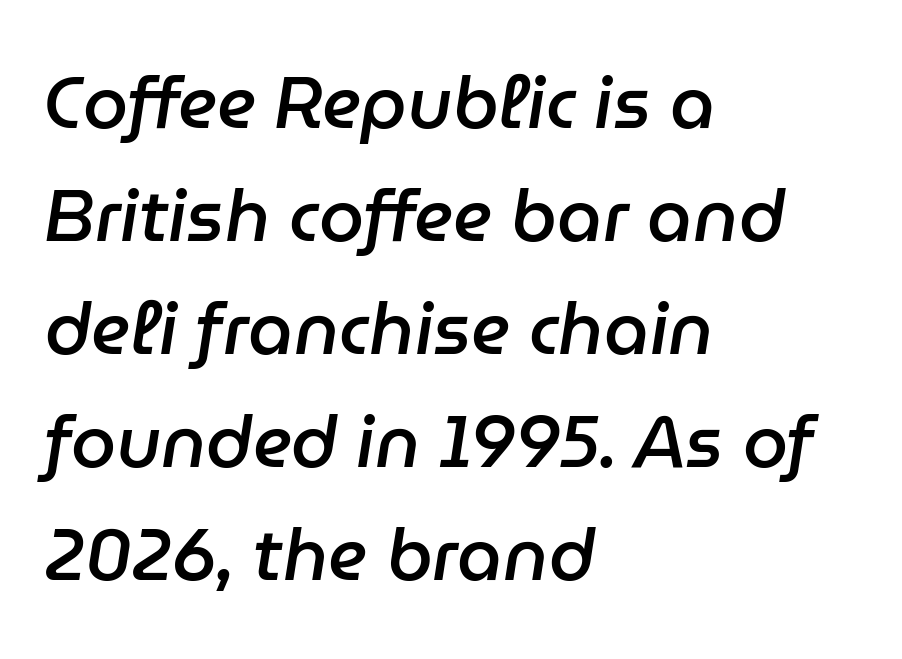
Q: Is the text bold? A: Semi-bold.
Q: Is the text italic (slanted)? A: Yes, it leans right by about 9 degrees.
Q: Is the text underlined? A: No.
Q: How is the paragraph aligned? A: Left-aligned.
Q: Is the spacing between letters normal or unusually wide? A: Normal.
Q: Is the spacing between lines tight, normal or loose? A: Normal.
Q: Width (condensed, normal, or wide)? A: Normal.
Q: Stroke contrast? A: Low.
Q: x-height? A: Medium.
Q: Monospaced? A: No.
